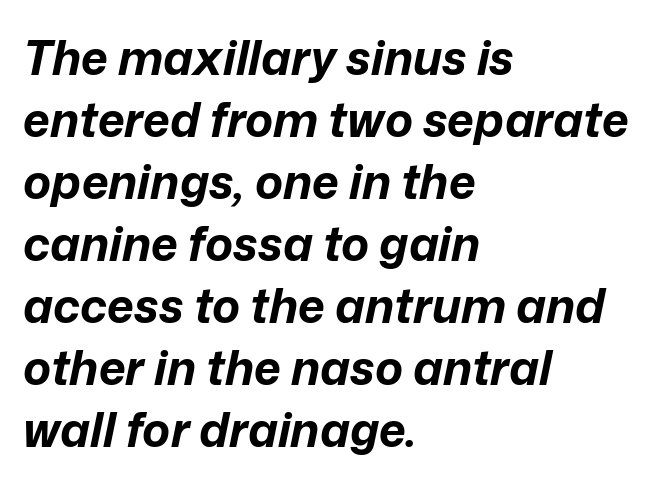
Just letters on the line, the space beneath them empty. Proportional: the letters do not fall into vertical columns. Plenty of ink on the page — the face is bold. Left-aligned paragraph, ragged on the right. You could call the tracking neutral — neither tight nor loose. Quick note: interline space is typical.
